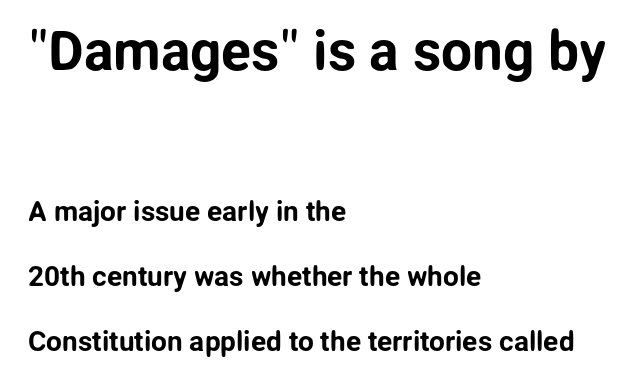
Q: Is the text italic (slanted)? A: No, it is upright.
Q: Is the typeface a serif or a sans-serif typeface? A: Sans-serif.
Q: Is the text underlined? A: No.
Q: How is the paragraph aligned? A: Left-aligned.
Q: Is the spacing between letters normal or unusually wide? A: Normal.
Q: Is the spacing between lines tight, normal or loose? A: Loose.
Q: Which block of text is set in a larger size, the first (top) or the second (bottom)? A: The first (top) one.
Q: Width (condensed, normal, or wide)? A: Normal.
Q: Stroke contrast? A: Low.
Q: x-height? A: Medium.
Q: Monospaced? A: No.
